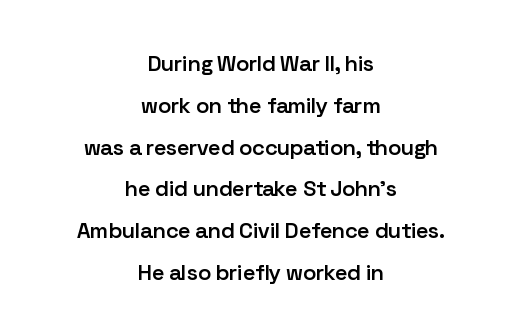
{"italic": "no", "bold": "semi", "underline": "no", "align": "center", "line_spacing": "loose", "line_spacing_ratio": 1.9, "letter_spacing": "normal", "letter_spacing_em": 0.0, "glyph_px": 22}
